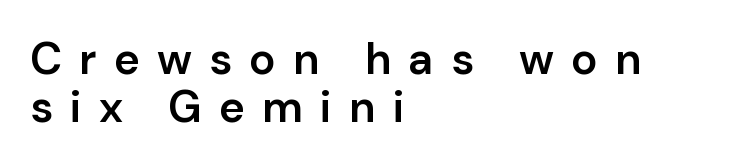
Q: Is the text bold? A: Semi-bold.
Q: Is the text italic (slanted)? A: No, it is upright.
Q: Is the typeface a serif or a sans-serif typeface? A: Sans-serif.
Q: Is the text underlined? A: No.
Q: How is the paragraph aligned? A: Left-aligned.
Q: Is the spacing between letters normal or unusually wide? A: Unusually wide.
Q: Is the spacing between lines tight, normal or loose? A: Tight.
Q: Width (condensed, normal, or wide)? A: Normal.
Q: Stroke contrast? A: Low.
Q: x-height? A: Medium.
Q: Monospaced? A: No.
